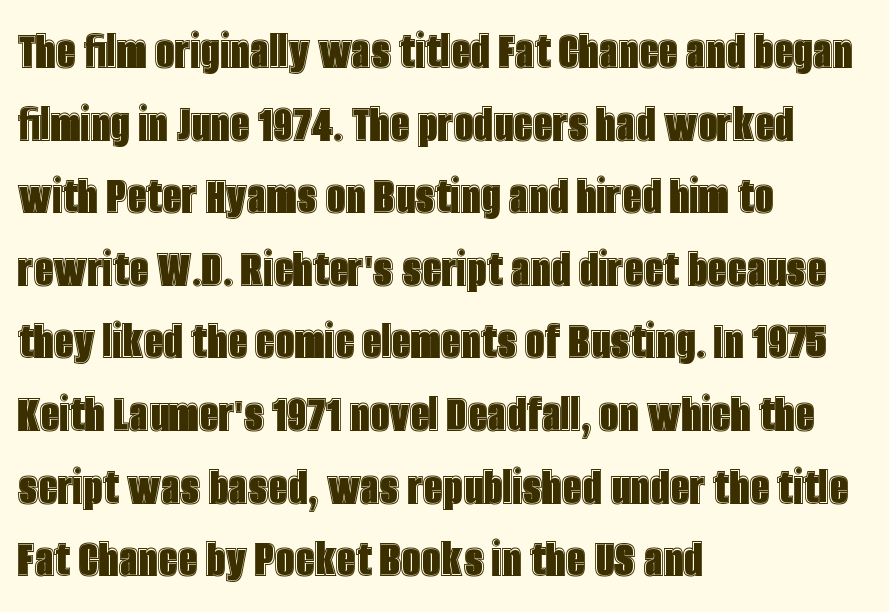
Q: Is the text italic (slanted)? A: No, it is upright.
Q: Is the text underlined? A: No.
Q: How is the paragraph aligned? A: Left-aligned.
Q: Is the spacing between letters normal or unusually wide? A: Normal.
Q: Is the spacing between lines tight, normal or loose? A: Normal.
Q: Width (condensed, normal, or wide)? A: Condensed.
Q: x-height? A: Large.
Q: Monospaced? A: No.
